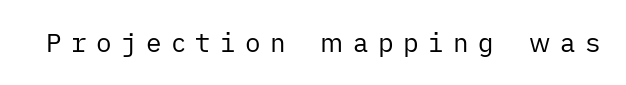
Q: Is the text bold? A: No.
Q: Is the text italic (slanted)? A: No, it is upright.
Q: Is the text underlined? A: No.
Q: Is the spacing between letters normal or unusually wide? A: Unusually wide.
